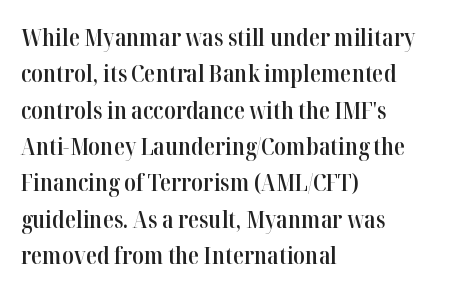
The image shows 23 px text type, upright; set left-aligned, normal line spacing (1.58x), normal letter spacing, not underlined.
